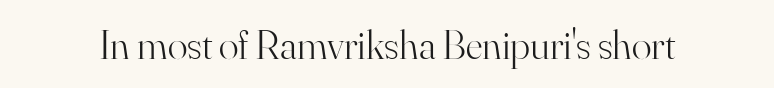
Tall strokes in this sample are plumb rather than angled. The type is set solid horizontally, with unmodified tracking. The zone under the glyphs is completely vacant. Letterform terminals end in serifs throughout the passage. No extra ink here — the face is not bold. These lines are rendered in a variable-pitch font.
